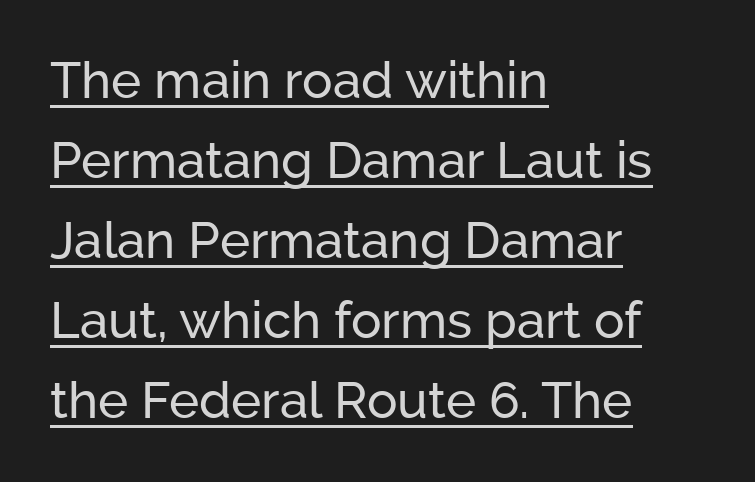
The sample's only ornament is a line tracing under the words. What's the leading like? Ordinary, nothing unusual. Inter-character spacing is left at the font's built-in metrics. Character widths vary here, with narrow letters taking less room than wide ones.
